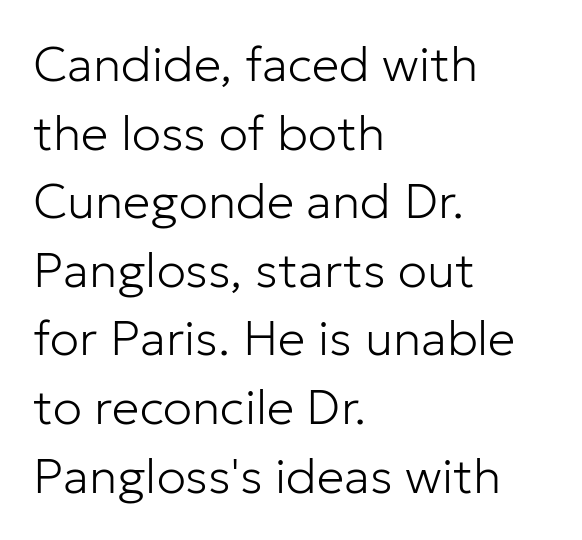
The face used here is proportionally spaced, like ordinary book or web type. Interline gaps are of average width in this sample. Nope, not italic — everything's standing straight. Short note: letters normally spaced. Words float on clear page, feet unadorned.
